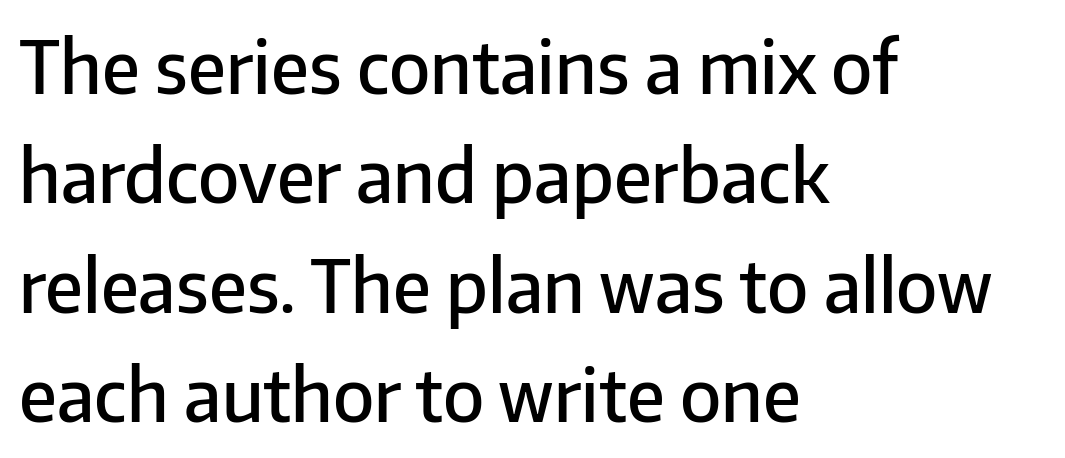
The words here are not underlined. How are the letters spaced? Ordinarily, with no added tracking. The passage shown is typeset with a sans-serif family. On the weight axis this lands at semibold, roughly 600. The lettering holds an erect, upright posture throughout. Alignment: flush left.
